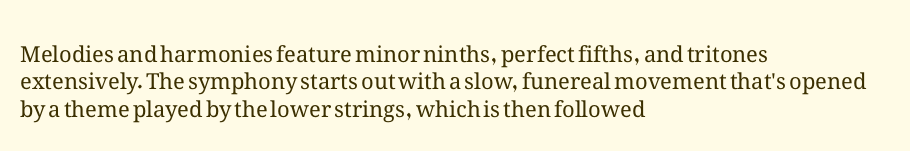
The image shows 22 px text type, upright; set left-aligned, normal line spacing (1.25x), normal letter spacing, not underlined.
